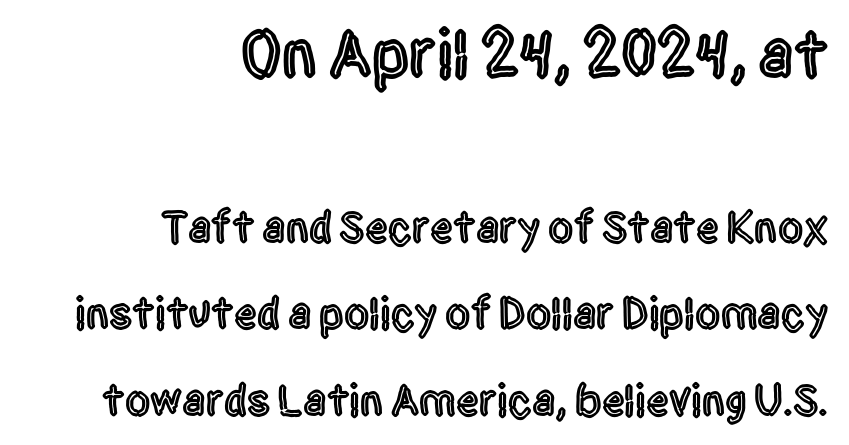
Q: Is the text italic (slanted)? A: No, it is upright.
Q: Is the typeface a serif or a sans-serif typeface? A: Sans-serif.
Q: Is the text underlined? A: No.
Q: How is the paragraph aligned? A: Right-aligned.
Q: Is the spacing between letters normal or unusually wide? A: Normal.
Q: Is the spacing between lines tight, normal or loose? A: Loose.
Q: Which block of text is set in a larger size, the first (top) or the second (bottom)? A: The first (top) one.
Q: Width (condensed, normal, or wide)? A: Condensed.
Q: x-height? A: Large.
Q: Monospaced? A: No.
